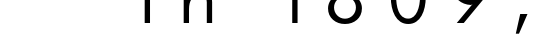
Q: Is the text bold? A: No.
Q: Is the text italic (slanted)? A: No, it is upright.
Q: Is the typeface a serif or a sans-serif typeface? A: Sans-serif.
Q: Is the text underlined? A: No.
Q: Is the spacing between letters normal or unusually wide? A: Unusually wide.
Q: Width (condensed, normal, or wide)? A: Normal.
Q: Stroke contrast? A: Low.
Q: x-height? A: Small.
Q: Monospaced? A: No.
